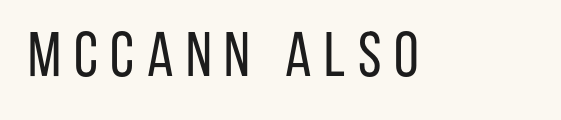
{"serif": "no", "italic": "no", "bold": "no", "weight": "regular", "width": "condensed", "stroke_contrast": "low", "x_height": "large", "monospaced": "no", "underline": "no", "letter_spacing": "wide", "letter_spacing_em": 0.2, "glyph_px": 63}
